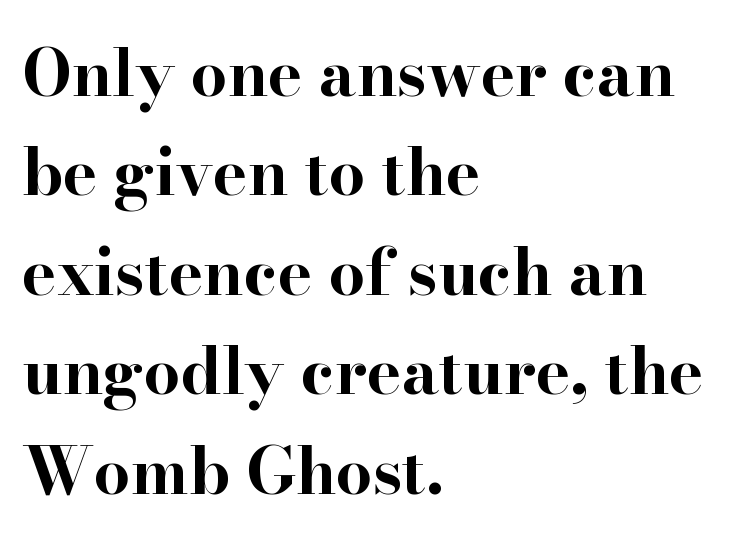
Q: Is the text bold? A: Yes.
Q: Is the text italic (slanted)? A: No, it is upright.
Q: Is the typeface a serif or a sans-serif typeface? A: Serif.
Q: Is the text underlined? A: No.
Q: How is the paragraph aligned? A: Left-aligned.
Q: Is the spacing between letters normal or unusually wide? A: Normal.
Q: Is the spacing between lines tight, normal or loose? A: Normal.
Q: Width (condensed, normal, or wide)? A: Wide.
Q: Stroke contrast? A: High.
Q: x-height? A: Small.
Q: Monospaced? A: No.
